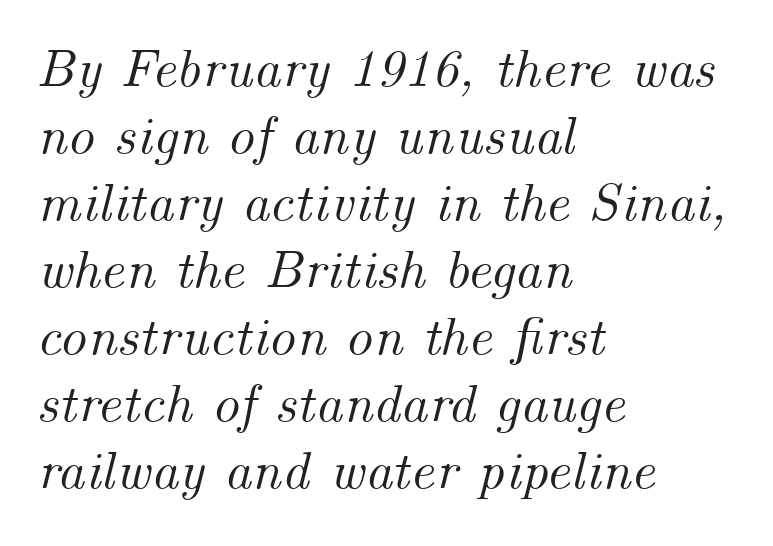
{"italic": "yes", "lean": "right", "slant_degrees": 14, "width": "normal", "stroke_contrast": "medium", "x_height": "small", "monospaced": "no", "underline": "no", "align": "left", "line_spacing_ratio": 1.24, "letter_spacing": "normal", "letter_spacing_em": 0.0, "glyph_px": 54}
